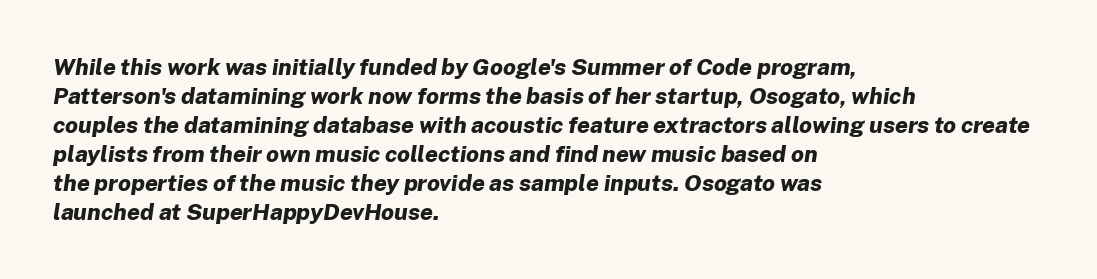
Q: Is the text bold? A: Yes.
Q: Is the text italic (slanted)? A: Yes, it leans right by about 8 degrees.
Q: Is the text underlined? A: No.
Q: How is the paragraph aligned? A: Left-aligned.
Q: Is the spacing between letters normal or unusually wide? A: Normal.
Q: Is the spacing between lines tight, normal or loose? A: Normal.
